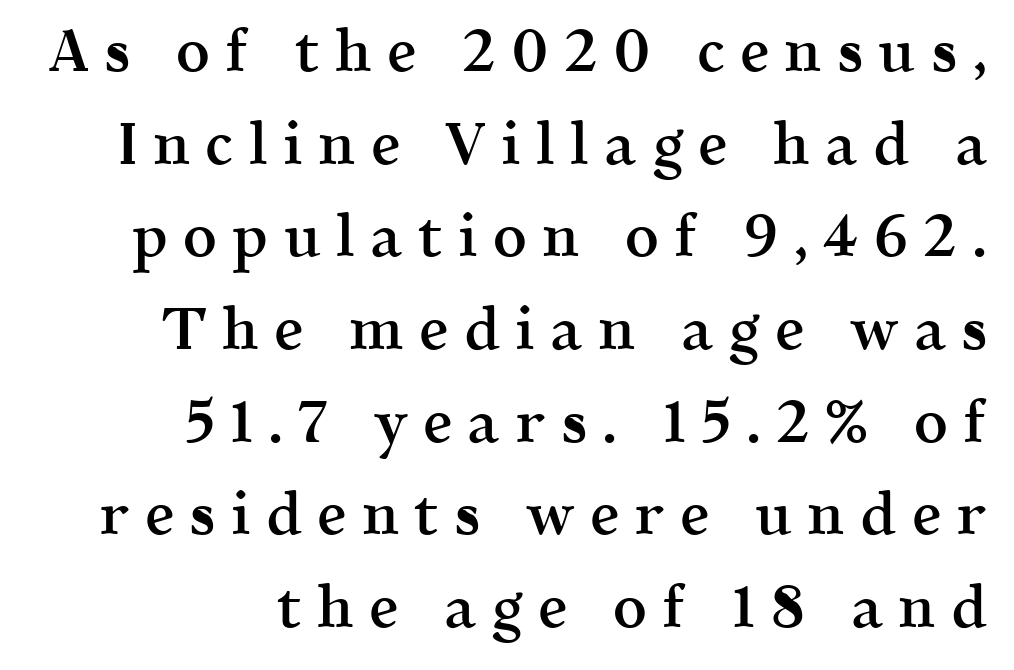
The image shows 59 px semibold serif type, upright; set right-aligned, normal line spacing (1.57x), unusually wide letter spacing (+0.26 em), not underlined; a medium x-height.
